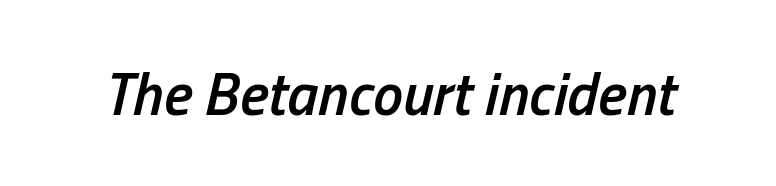
Stems and bowls a touch heavier than normal — semibold. The horizontal fit of the characters is conventional and even. The face used here is proportionally spaced, like ordinary book or web type. Any mark beneath the type? The region is blank. When letters slant like this, we call the style italic.
